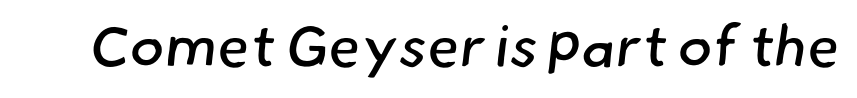
{"serif": "no", "bold": "no", "weight": "regular", "width": "normal", "stroke_contrast": "low", "x_height": "small", "monospaced": "no", "underline": "no", "letter_spacing": "normal", "letter_spacing_em": 0.0, "glyph_px": 59}
